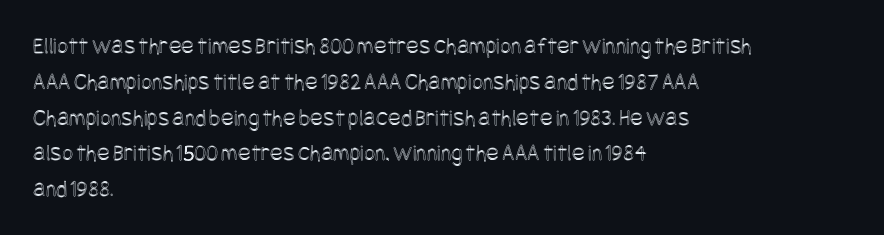
Q: Is the text italic (slanted)? A: No, it is upright.
Q: Is the text underlined? A: No.
Q: How is the paragraph aligned? A: Left-aligned.
Q: Is the spacing between letters normal or unusually wide? A: Normal.
Q: Is the spacing between lines tight, normal or loose? A: Normal.
